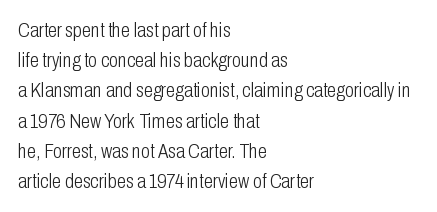
Q: Is the text bold? A: No.
Q: Is the text italic (slanted)? A: No, it is upright.
Q: Is the text underlined? A: No.
Q: How is the paragraph aligned? A: Left-aligned.
Q: Is the spacing between letters normal or unusually wide? A: Normal.
Q: Is the spacing between lines tight, normal or loose? A: Normal.
